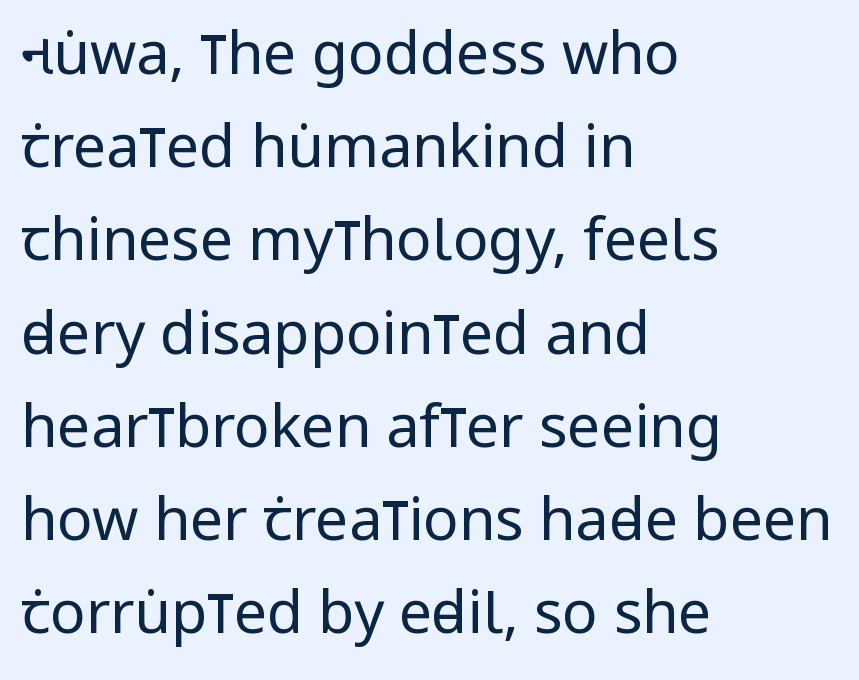
Q: Is the text bold? A: No.
Q: Is the text italic (slanted)? A: No, it is upright.
Q: Is the typeface a serif or a sans-serif typeface? A: Sans-serif.
Q: Is the text underlined? A: No.
Q: How is the paragraph aligned? A: Left-aligned.
Q: Is the spacing between letters normal or unusually wide? A: Normal.
Q: Is the spacing between lines tight, normal or loose? A: Normal.
Q: Width (condensed, normal, or wide)? A: Condensed.
Q: Stroke contrast? A: Low.
Q: x-height? A: Large.
Q: Monospaced? A: No.
